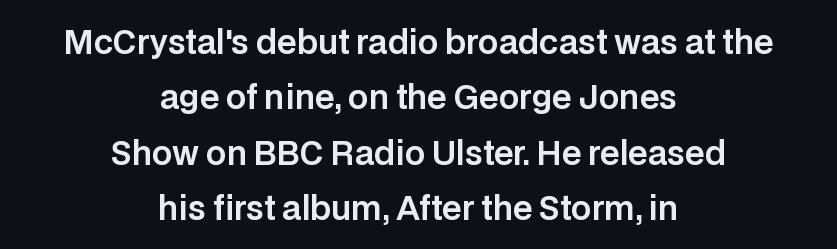
The image shows 32 px sans-serif type, upright; set centered, line spacing 1.73x, normal letter spacing, not underlined; low stroke contrast and a large x-height.
